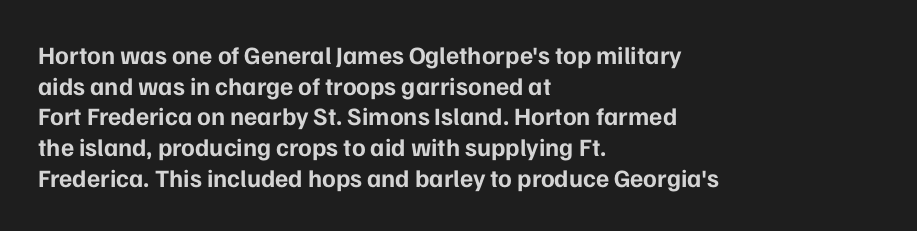
{"italic": "no", "bold": "yes", "underline": "no", "align": "left", "line_spacing_ratio": 1.23, "letter_spacing": "normal", "letter_spacing_em": 0.0, "glyph_px": 25}
